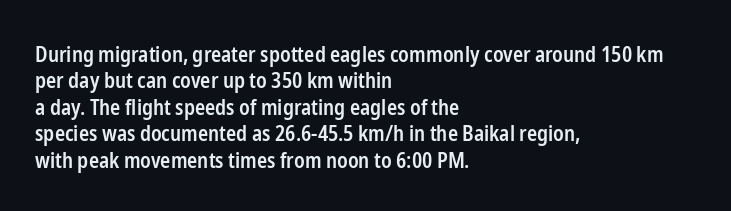
Q: Is the text bold? A: Semi-bold.
Q: Is the text italic (slanted)? A: No, it is upright.
Q: Is the text underlined? A: No.
Q: How is the paragraph aligned? A: Left-aligned.
Q: Is the spacing between letters normal or unusually wide? A: Normal.
Q: Is the spacing between lines tight, normal or loose? A: Normal.
